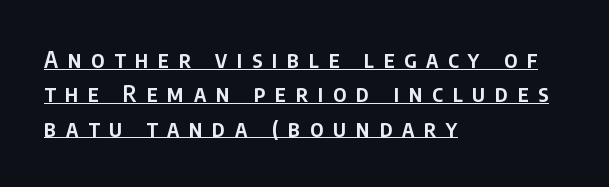
{"italic": "no", "bold": "semi", "underline": "yes", "align": "left", "line_spacing": "normal", "line_spacing_ratio": 1.49, "letter_spacing": "wide", "letter_spacing_em": 0.42, "glyph_px": 23}
